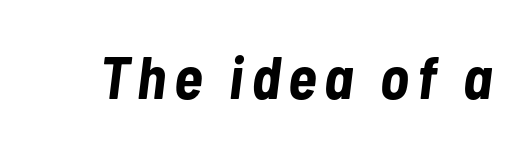
{"italic": "yes", "lean": "right", "slant_degrees": 7, "bold": "yes", "weight": "bold", "width": "condensed", "stroke_contrast": "low", "x_height": "medium", "monospaced": "no", "underline": "no", "glyph_px": 60}
